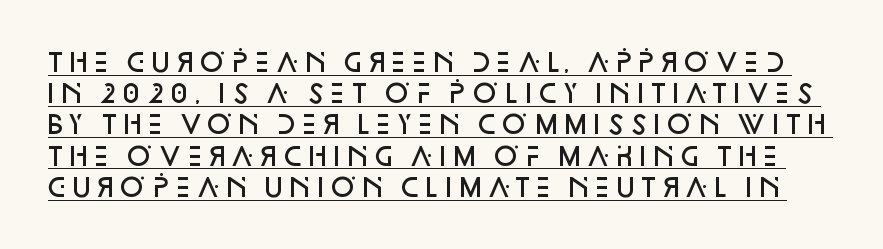
Nobody touched the tracking dial on this one. The typesetting leans somewhat heavy: a semibold. Interline gaps are of average width in this sample. The typography opts for an upright posture over an oblique one. Notice how a bar underscores the lettering throughout.
